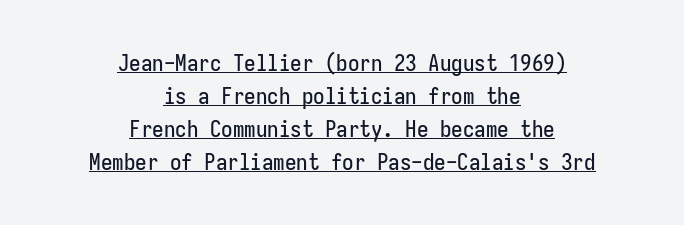
Q: Is the text italic (slanted)? A: No, it is upright.
Q: Is the text underlined? A: Yes.
Q: How is the paragraph aligned? A: Centered.
Q: Is the spacing between letters normal or unusually wide? A: Normal.
Q: Is the spacing between lines tight, normal or loose? A: Normal.
